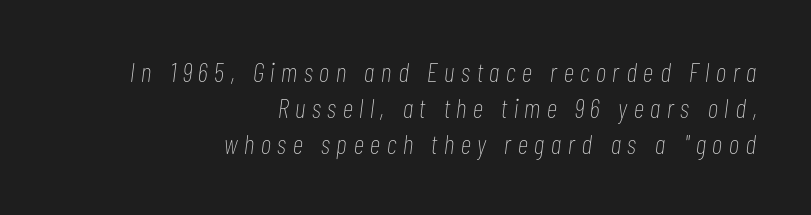
A clean baseline with only descenders dipping below it. The paragraph shown leans on its right margin. Regarding leading, the lines here are spaced in the standard way. Each word looks stretched out because of the extra space between its letters. The whole block is typeset with a tilt. This reads as an unemphasized weight, regular at the heaviest.
